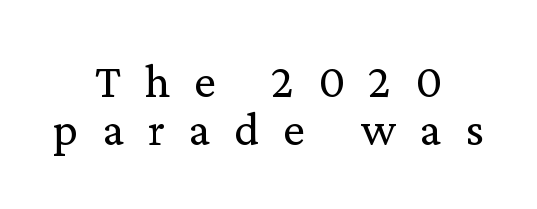
A typesetter would call this proportional, since set widths differ per character. Old-style or modern, the face here clearly has serifs. One-word summary of the alignment: center. How are the letters spaced? Widely, with obvious added tracking.
